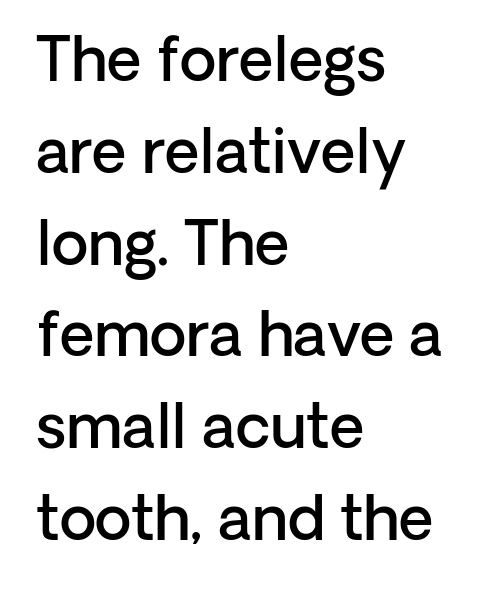
{"serif": "no", "italic": "no", "bold": "semi", "weight": "semibold", "width": "normal", "stroke_contrast": "low", "x_height": "medium", "monospaced": "no", "underline": "no", "align": "left", "line_spacing": "normal", "line_spacing_ratio": 1.53, "letter_spacing": "normal", "letter_spacing_em": 0.0, "glyph_px": 60}
